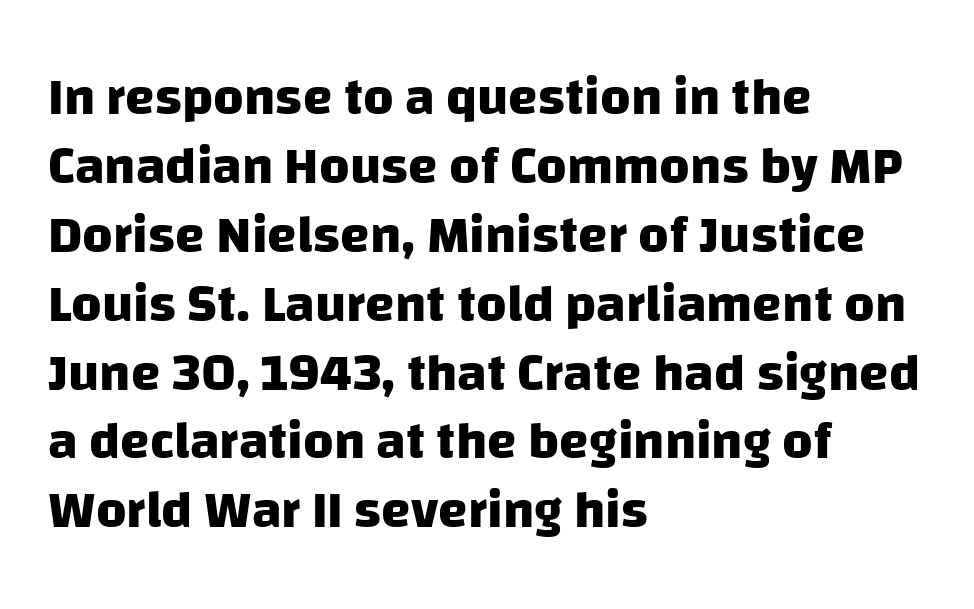
The image shows 53 px heavy sans-serif type; set left-aligned, normal line spacing (1.3x), normal letter spacing, not underlined; low stroke contrast and a large x-height.
